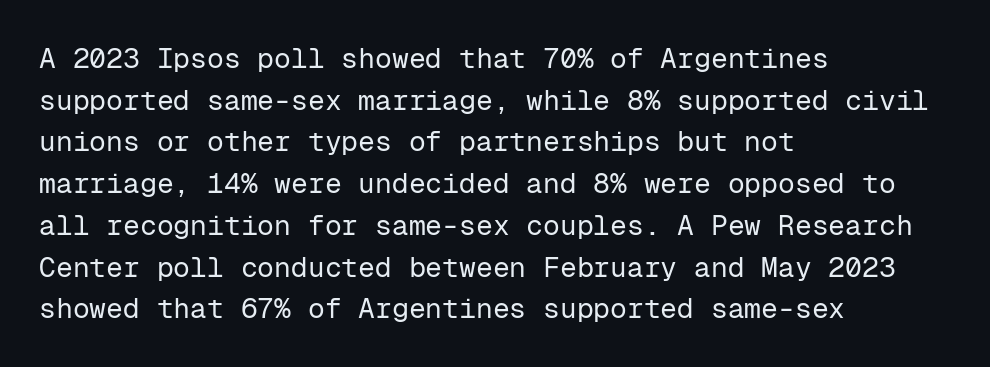
The face used here is a sans, in the tradition of grotesques and geometrics. Bold? No — there's no thickening of the strokes. The type sits square on the baseline with zero lean. Underlining? Definitely not there.
